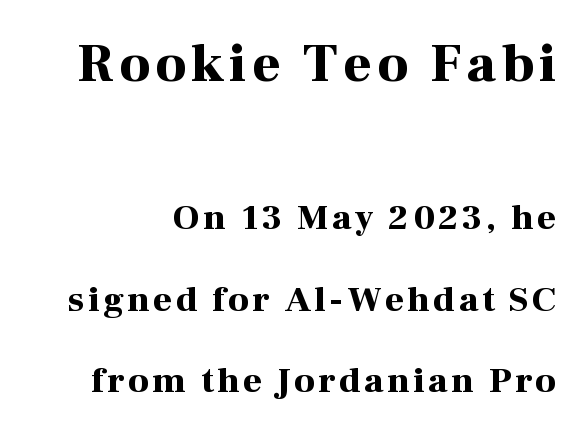
The image shows 54 px bold serif type, upright; set loose line spacing (2.26x), not underlined; the first (top) block is 1.5x larger; high stroke contrast and a medium x-height.
